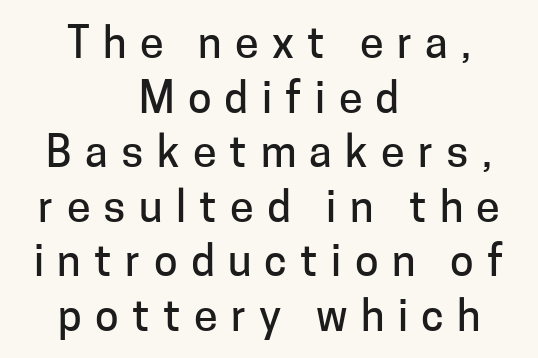
The lettering stays uniformly vertical, giving the passage a roman look. Is this a fixed-width face? No — the glyphs have proportional, varying widths. The specimen omits any rule beneath the text block's lines. Display-style spreading of the glyphs; the letterfit is very open. Is the block centered? Yes — each line is placed symmetrically about the middle.
